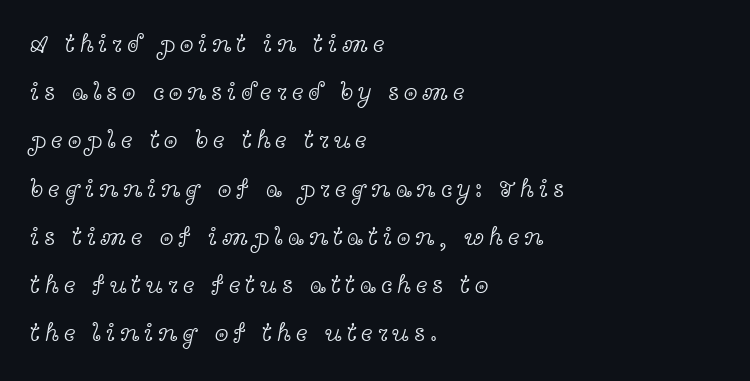
Q: Is the text bold? A: No.
Q: Is the text italic (slanted)? A: No, it is upright.
Q: Is the text underlined? A: No.
Q: How is the paragraph aligned? A: Left-aligned.
Q: Is the spacing between lines tight, normal or loose? A: Loose.
